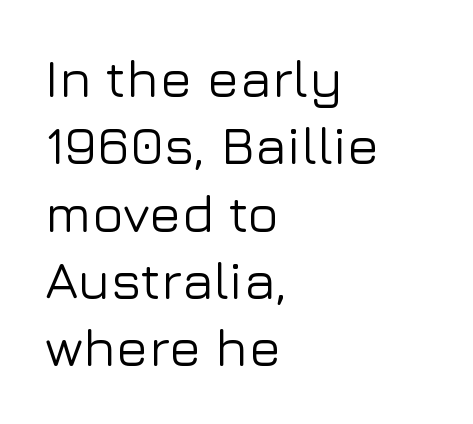
Q: Is the text italic (slanted)? A: No, it is upright.
Q: Is the typeface a serif or a sans-serif typeface? A: Sans-serif.
Q: Is the text underlined? A: No.
Q: How is the paragraph aligned? A: Left-aligned.
Q: Is the spacing between letters normal or unusually wide? A: Normal.
Q: Is the spacing between lines tight, normal or loose? A: Normal.
Q: Width (condensed, normal, or wide)? A: Normal.
Q: Stroke contrast? A: Low.
Q: x-height? A: Medium.
Q: Monospaced? A: No.
